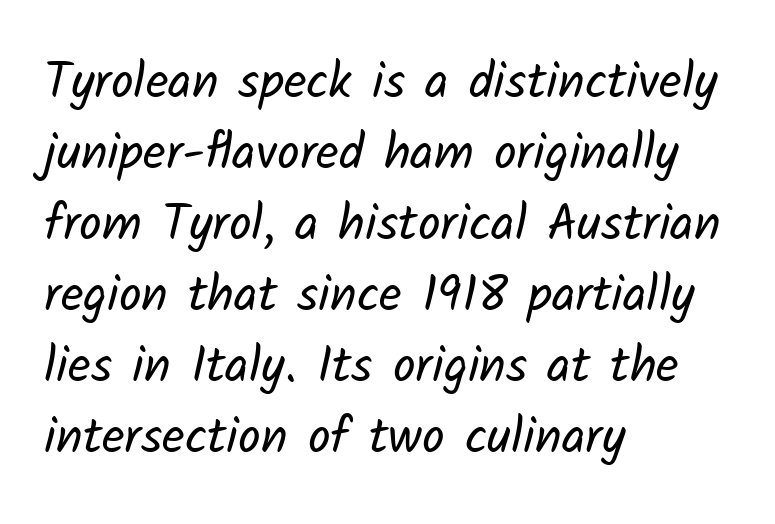
Standard letterfit; no display-style spreading of the glyphs. Ink coverage per letter is moderate at most. Serifs: no, the terminals of the letterforms are clean. Teacher's note: observe the even left margin — that is flush-left alignment. The space beneath each line is pristine and unruled.
